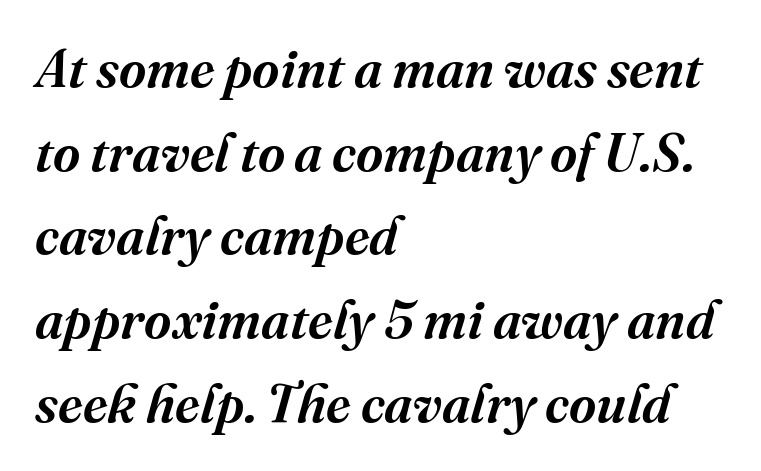
{"serif": "yes", "italic": "yes", "lean": "right", "slant_degrees": 16, "bold": "semi", "weight": "semibold", "width": "normal", "stroke_contrast": "medium", "x_height": "medium", "monospaced": "no", "underline": "no", "align": "left", "line_spacing": "normal", "line_spacing_ratio": 1.58, "letter_spacing": "normal", "letter_spacing_em": 0.0, "glyph_px": 53}
